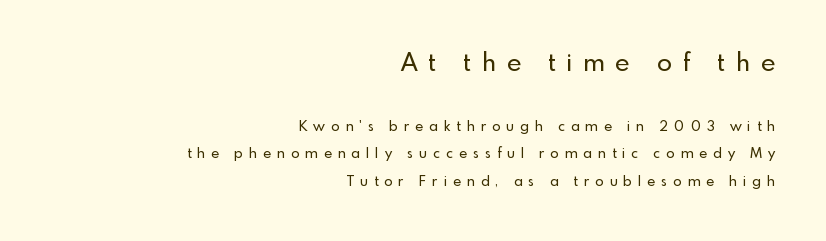
{"italic": "no", "underline": "no", "align": "right", "line_spacing": "loose", "line_spacing_ratio": 1.96, "letter_spacing": "wide", "letter_spacing_em": 0.42, "larger_block": "first", "size_ratio": 1.79, "glyph_px": 25}
